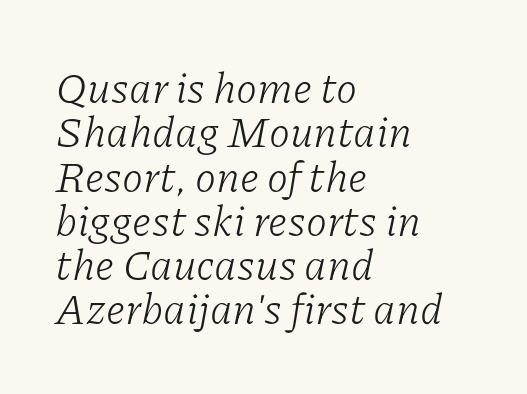
The image shows 43 px light serif type, italic (leaning right); set left-aligned, tight line spacing (1.03x), normal letter spacing, not underlined; low stroke contrast and a medium x-height.
